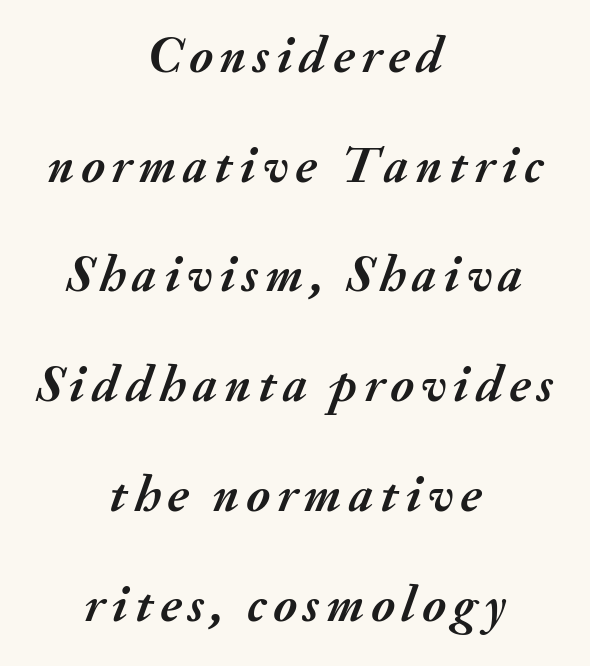
The image shows 52 px semibold type, italic (leaning right); set centered, loose line spacing (2.11x), not underlined; medium stroke contrast and a small x-height.
